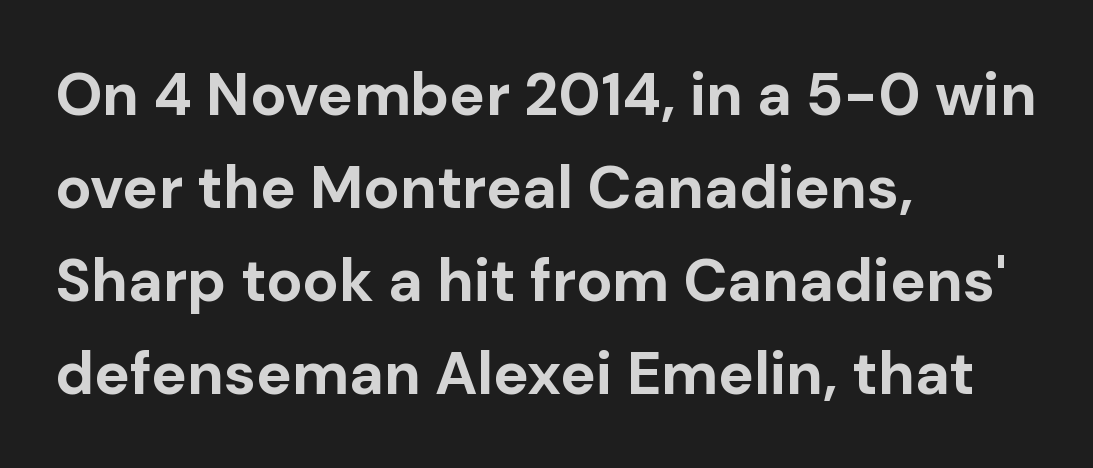
Proportional: the letters do not fall into vertical columns. Check where the strokes stop: nothing finishes them off — pure sans. A student would call this left alignment; a typographer would say flush left, rag right. Rule under the text: the space is simply empty.
